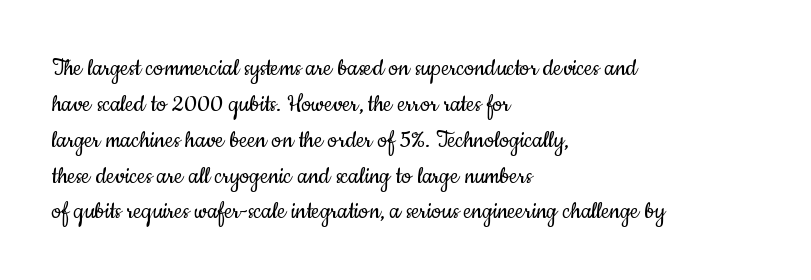
Q: Is the text bold? A: No.
Q: Is the text italic (slanted)? A: Yes.
Q: Is the typeface a serif or a sans-serif typeface? A: Sans-serif.
Q: Is the text underlined? A: No.
Q: How is the paragraph aligned? A: Left-aligned.
Q: Is the spacing between letters normal or unusually wide? A: Normal.
Q: Is the spacing between lines tight, normal or loose? A: Normal.
Q: Width (condensed, normal, or wide)? A: Condensed.
Q: Stroke contrast? A: Low.
Q: x-height? A: Small.
Q: Monospaced? A: No.
